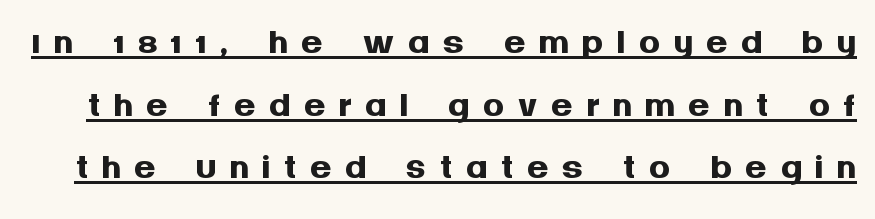
The image shows 54 px semibold sans-serif type, upright; set line spacing 1.16x, unusually wide letter spacing (+0.23 em), underlined; medium stroke contrast and a large x-height.
